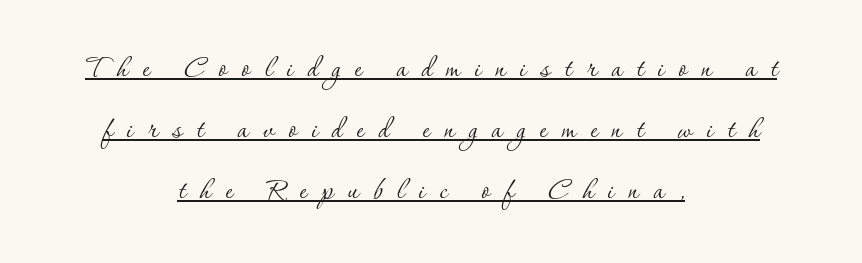
Q: Is the text bold? A: No.
Q: Is the text italic (slanted)? A: Yes.
Q: Is the typeface a serif or a sans-serif typeface? A: Serif.
Q: Is the text underlined? A: Yes.
Q: How is the paragraph aligned? A: Centered.
Q: Is the spacing between letters normal or unusually wide? A: Unusually wide.
Q: Is the spacing between lines tight, normal or loose? A: Normal.
Q: Width (condensed, normal, or wide)? A: Normal.
Q: Stroke contrast? A: Low.
Q: x-height? A: Small.
Q: Monospaced? A: No.
